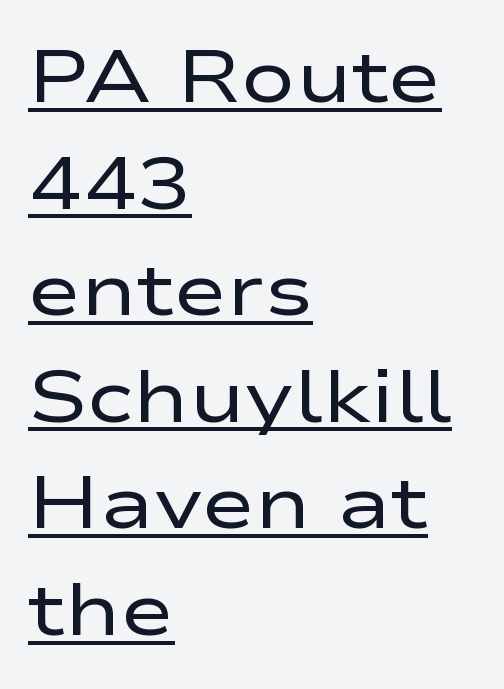
The image shows 73 px regular-weight, wide sans-serif type, upright; set left-aligned, normal line spacing (1.46x), normal letter spacing, underlined; low stroke contrast and a medium x-height.
